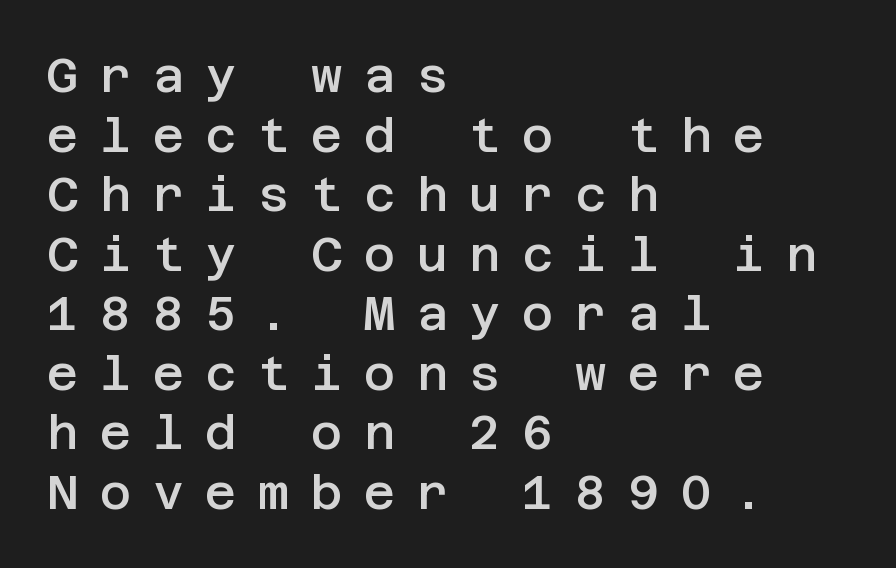
Alignment: flush left. What stands out about the letter spacing? Its width — letters are far apart. Descenders are the only things crossing below the line. The typeface chosen for these lines omits serifs. Stems and bowls a touch heavier than normal — semibold. A typesetter would mark this as roman, not italic.
